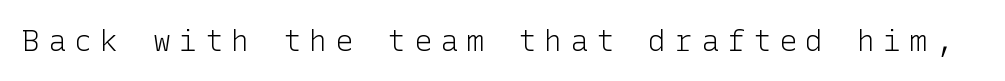
Q: Is the text bold? A: No.
Q: Is the text italic (slanted)? A: No, it is upright.
Q: Is the typeface a serif or a sans-serif typeface? A: Sans-serif.
Q: Is the text underlined? A: No.
Q: Is the spacing between letters normal or unusually wide? A: Unusually wide.
Q: Width (condensed, normal, or wide)? A: Normal.
Q: Stroke contrast? A: Low.
Q: x-height? A: Medium.
